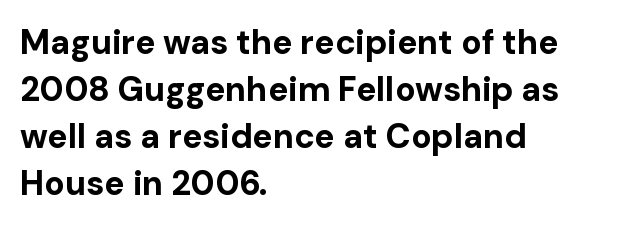
Q: Is the text bold? A: Yes.
Q: Is the text italic (slanted)? A: No, it is upright.
Q: Is the typeface a serif or a sans-serif typeface? A: Sans-serif.
Q: Is the text underlined? A: No.
Q: How is the paragraph aligned? A: Left-aligned.
Q: Is the spacing between letters normal or unusually wide? A: Normal.
Q: Is the spacing between lines tight, normal or loose? A: Normal.
Q: Width (condensed, normal, or wide)? A: Normal.
Q: Stroke contrast? A: Low.
Q: x-height? A: Medium.
Q: Monospaced? A: No.
